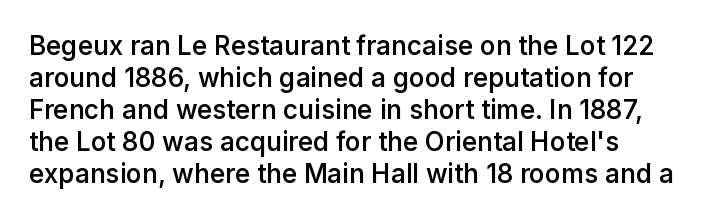
The words here are not underlined. These lines carry some extra weight — a demibold, not a full bold. No italicization has been applied; the sample stays upright. Letter spacing: default.
